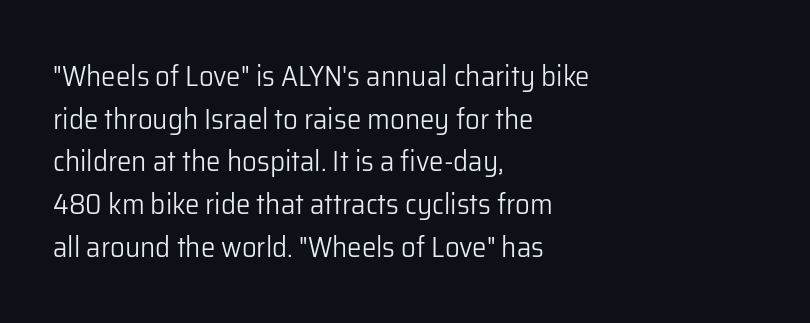
The image shows 29 px light sans-serif type, upright; set left-aligned, normal line spacing (1.47x), normal letter spacing, not underlined; low stroke contrast and a medium x-height.
